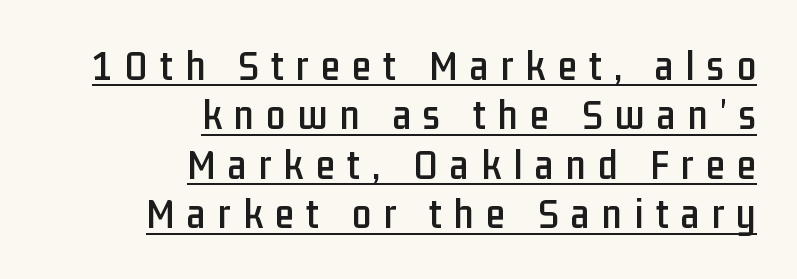
The image shows 43 px condensed sans-serif type, upright; set right-aligned, tight line spacing (1.15x), unusually wide letter spacing (+0.29 em), underlined; low stroke contrast and a medium x-height.
